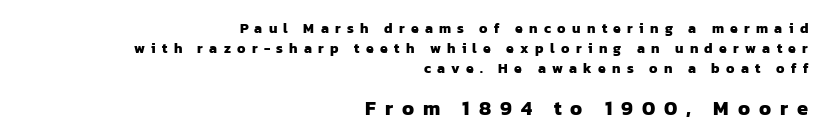
Reading down the column, the eye jumps a familiar distance to each next line. The text block is weighted toward the right margin, trailing off unevenly leftward. Lines of text with bare space underneath. Two sizes are in play, and the larger belongs to the second block. Typesetter's note: full bold, strokes at maximum text heaviness.
